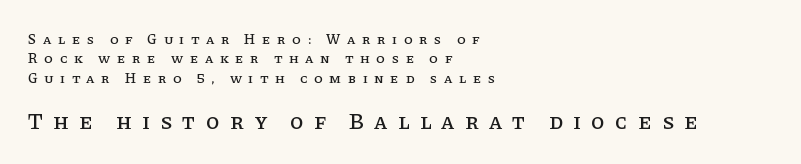
The image shows 22 px text type, upright; set left-aligned, normal line spacing (1.38x), unusually wide letter spacing (+0.46 em), not underlined; the second (bottom) block is 1.57x larger.
